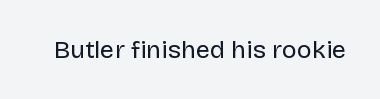
The image shows 25 px text type, upright; set normal letter spacing, not underlined.
